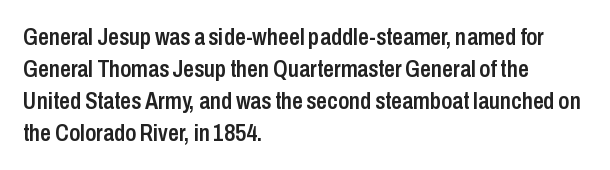
The image shows 24 px text type, upright; set left-aligned, normal line spacing (1.33x), normal letter spacing, not underlined.
